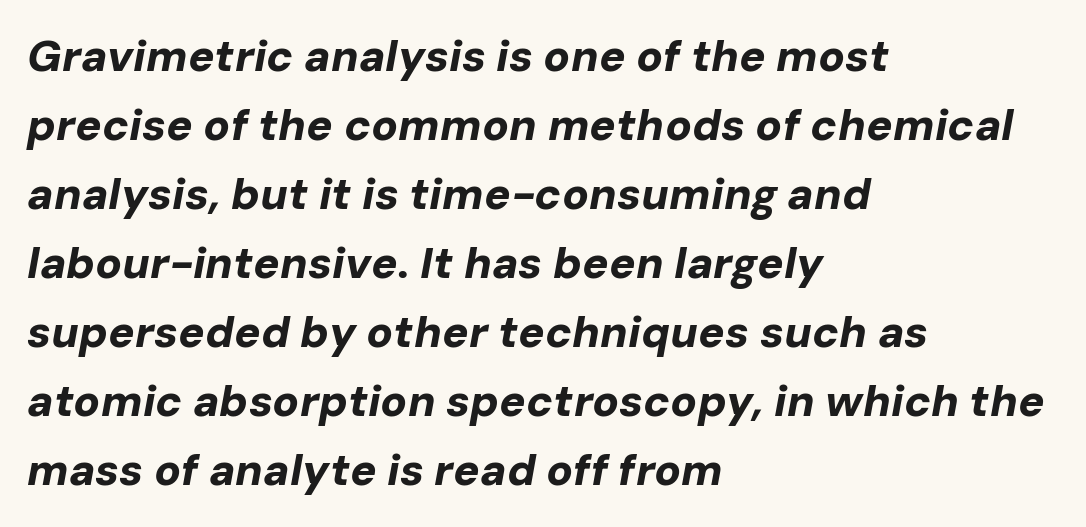
Q: Is the text bold? A: Yes.
Q: Is the text italic (slanted)? A: Yes, it leans right by about 10 degrees.
Q: Is the text underlined? A: No.
Q: How is the paragraph aligned? A: Left-aligned.
Q: Is the spacing between letters normal or unusually wide? A: Normal.
Q: Is the spacing between lines tight, normal or loose? A: Normal.
Q: Width (condensed, normal, or wide)? A: Normal.
Q: Stroke contrast? A: Low.
Q: x-height? A: Medium.
Q: Monospaced? A: No.
